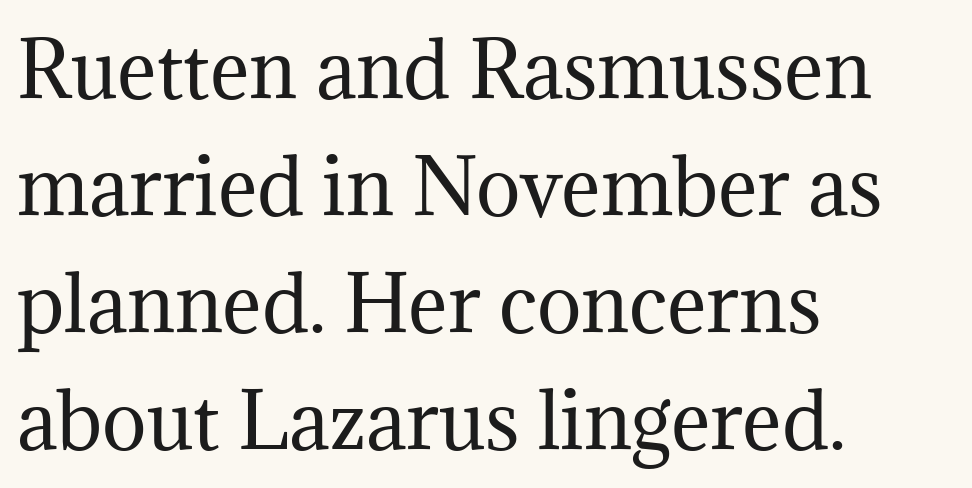
A serif font was chosen for this passage. Notice how the passage keeps a crisp vertical edge on the left only. Words float on clear page, feet unadorned. Vertical stems look standard width or narrower in stroke. Look at the tracking — it's just the regular setting, nothing added.
